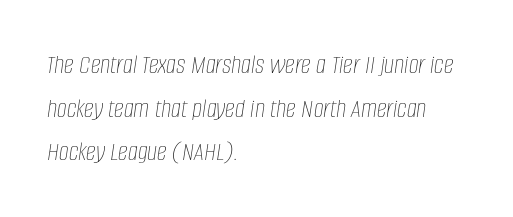
This sample is left-justified, so line endings fall wherever the words run out. Rows of type keep a routine distance in the vertical direction. The typography opts for an oblique posture over an upright one. This is not heavy type; no bold has been used.
